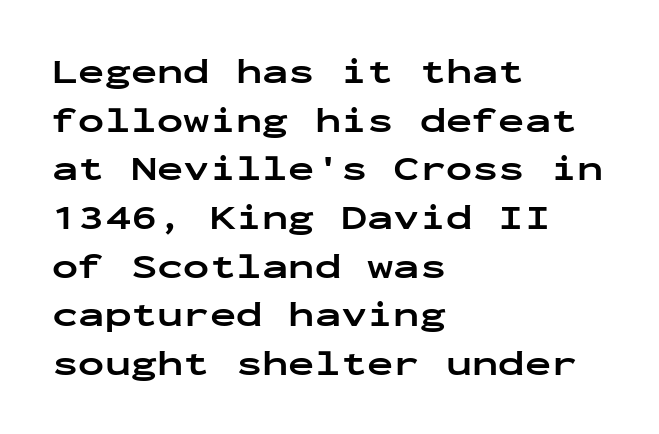
{"serif": "no", "italic": "no", "bold": "yes", "weight": "bold", "width": "wide", "stroke_contrast": "low", "x_height": "medium", "monospaced": "yes", "underline": "no", "align": "left", "line_spacing": "normal", "line_spacing_ratio": 1.39, "letter_spacing": "normal", "letter_spacing_em": 0.0, "glyph_px": 35}
